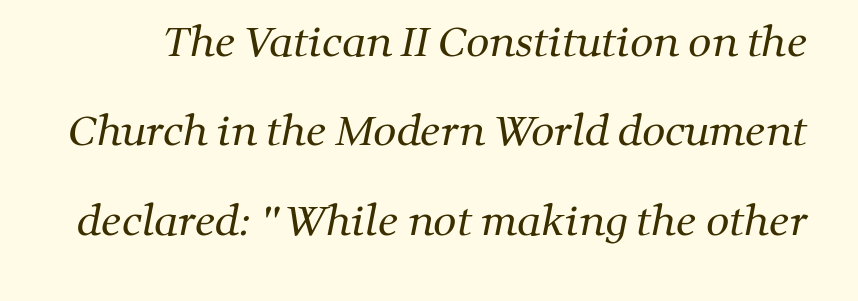
Honestly, the rows look like they've been pulled way apart. Here the glyphs are tracked normally, forming tight word shapes. The weight tops out at a normal text grade. This sample has the flowing, uneven cadence of proportional lettering. The letters carry serifs — small finishing strokes at the ends of their stems.
